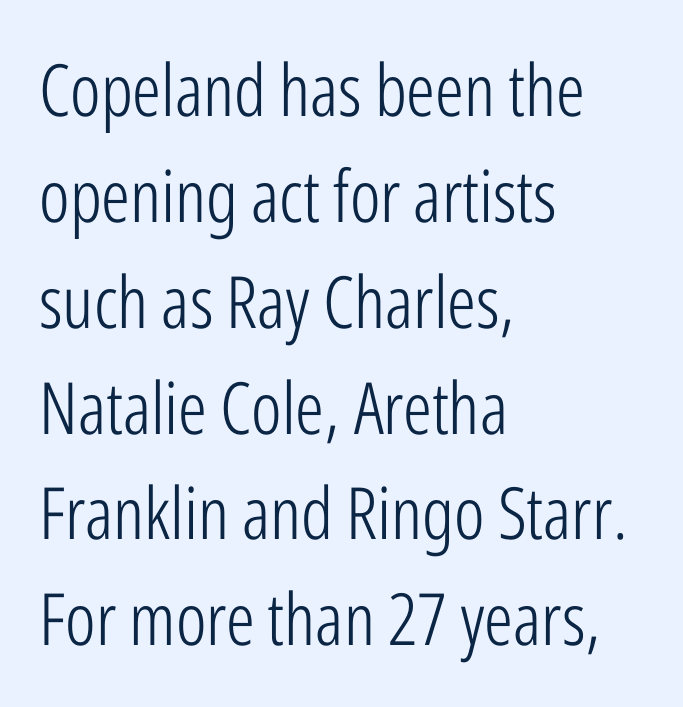
The image shows 72 px light, condensed sans-serif type, upright; set left-aligned, normal line spacing (1.47x), normal letter spacing, not underlined; low stroke contrast and a medium x-height.
